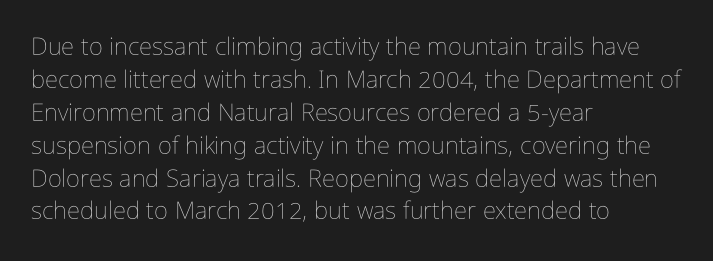
{"italic": "no", "bold": "no", "underline": "no", "align": "left", "line_spacing": "normal", "line_spacing_ratio": 1.37, "letter_spacing": "normal", "letter_spacing_em": 0.0, "glyph_px": 24}
